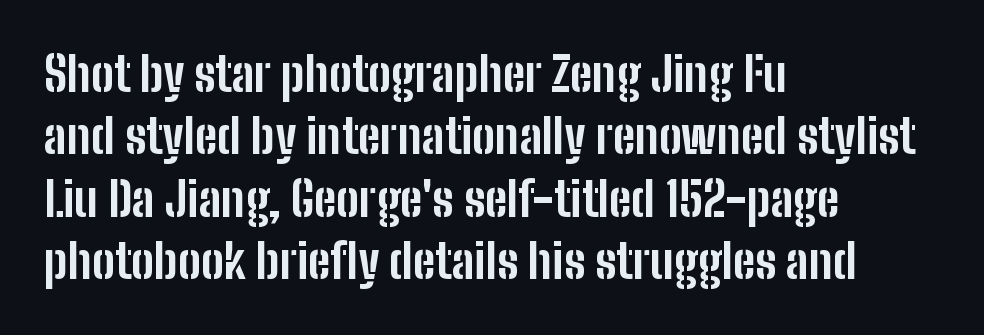
{"serif": "no", "italic": "no", "bold": "yes", "weight": "bold", "width": "condensed", "stroke_contrast": "low", "x_height": "medium", "monospaced": "no", "underline": "no", "align": "left", "line_spacing": "normal", "line_spacing_ratio": 1.3, "letter_spacing": "normal", "letter_spacing_em": 0.0, "glyph_px": 48}
